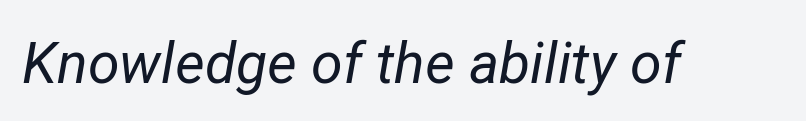
Q: Is the text bold? A: No.
Q: Is the text italic (slanted)? A: Yes, it leans right by about 12 degrees.
Q: Is the text underlined? A: No.
Q: Is the spacing between letters normal or unusually wide? A: Normal.
Q: Width (condensed, normal, or wide)? A: Normal.
Q: Stroke contrast? A: Low.
Q: x-height? A: Medium.
Q: Monospaced? A: No.
